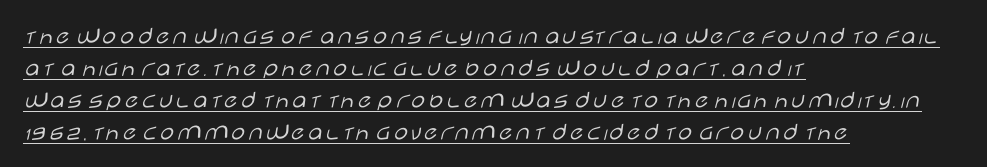
{"bold": "no", "underline": "yes", "align": "left", "line_spacing": "normal", "line_spacing_ratio": 1.28, "letter_spacing": "normal", "letter_spacing_em": 0.0, "glyph_px": 25}
